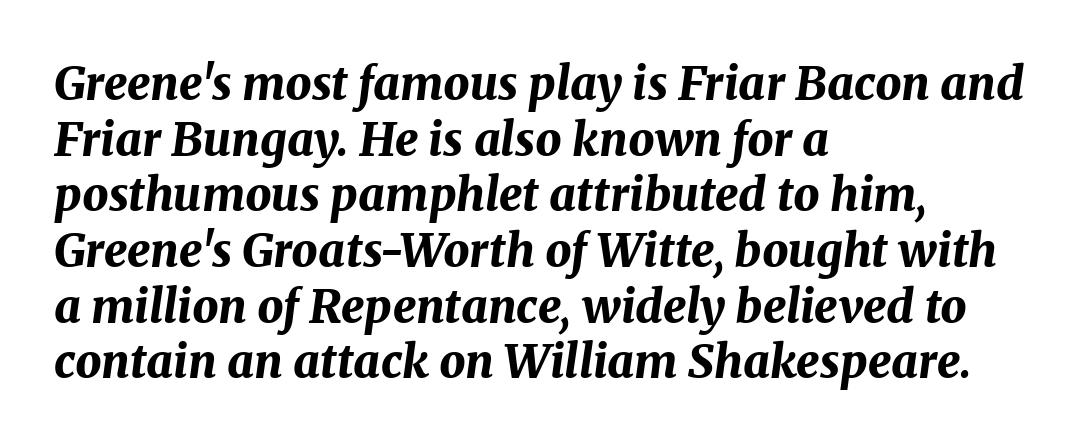
The image shows 46 px bold type, italic (leaning right); set left-aligned, line spacing 1.21x, normal letter spacing, not underlined; medium stroke contrast and a medium x-height.
